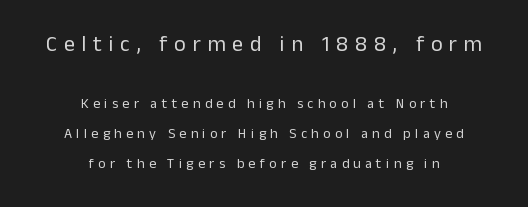
Casual observation: everything's sitting right in the middle. Stems and bowls with no extra thickness — not bold. The area under the type is left untouched. Someone cranked the tracking dial way up on this one. Does the lettering tilt? It doesn't — this is upright.
